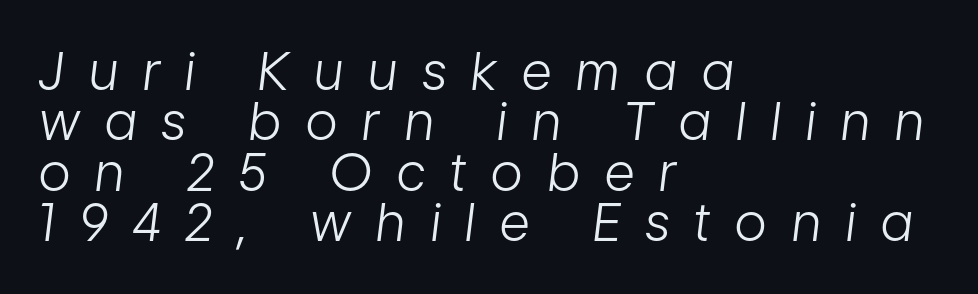
Q: Is the text bold? A: No.
Q: Is the text italic (slanted)? A: Yes, it leans right by about 7 degrees.
Q: Is the text underlined? A: No.
Q: How is the paragraph aligned? A: Left-aligned.
Q: Is the spacing between letters normal or unusually wide? A: Unusually wide.
Q: Is the spacing between lines tight, normal or loose? A: Tight.
Q: Width (condensed, normal, or wide)? A: Condensed.
Q: Stroke contrast? A: Low.
Q: x-height? A: Medium.
Q: Monospaced? A: No.
